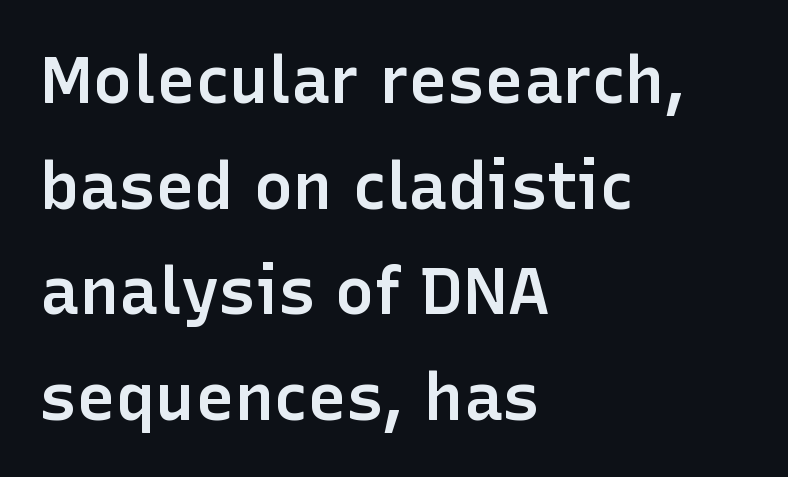
Nope, no serifs anywhere on these letters. Check under the words: just untouched page. I'd describe the lettering as semibold — firm but not a full bold. This block has exactly the height ordinary leading produces. Do the letters lean? They stand straight.
